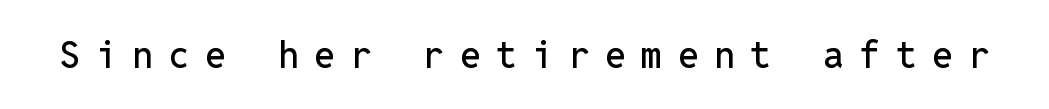
Q: Is the text italic (slanted)? A: No, it is upright.
Q: Is the typeface a serif or a sans-serif typeface? A: Sans-serif.
Q: Is the text underlined? A: No.
Q: Is the spacing between letters normal or unusually wide? A: Unusually wide.
Q: Width (condensed, normal, or wide)? A: Normal.
Q: Stroke contrast? A: Low.
Q: x-height? A: Medium.
Q: Monospaced? A: Yes.
